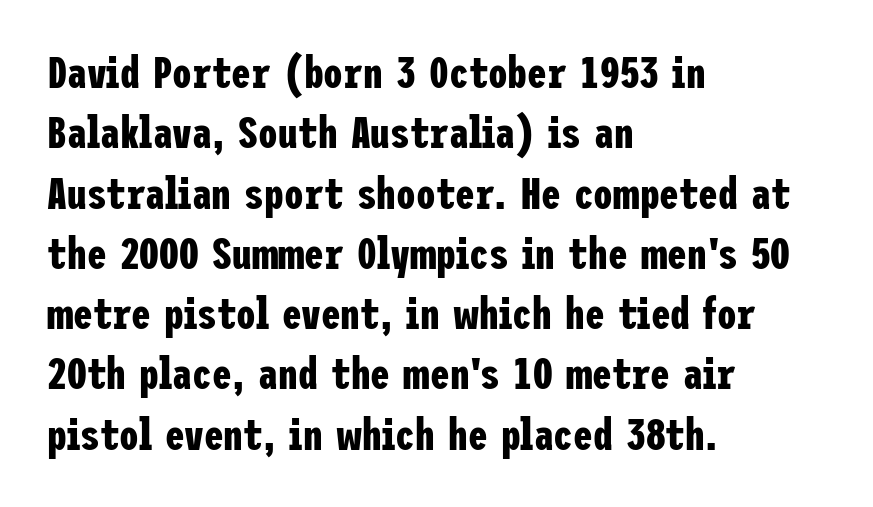
Q: Is the text bold? A: Yes.
Q: Is the text italic (slanted)? A: No, it is upright.
Q: Is the typeface a serif or a sans-serif typeface? A: Sans-serif.
Q: Is the text underlined? A: No.
Q: How is the paragraph aligned? A: Left-aligned.
Q: Is the spacing between letters normal or unusually wide? A: Normal.
Q: Is the spacing between lines tight, normal or loose? A: Normal.
Q: Width (condensed, normal, or wide)? A: Condensed.
Q: Stroke contrast? A: Low.
Q: x-height? A: Medium.
